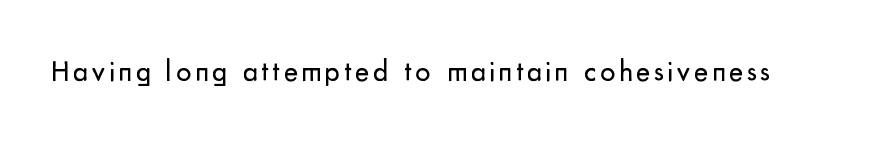
Bold? No — there's no thickening of the strokes. When letters stand straight like this, we call the style roman or upright. Do the characters align in a grid? No, the font is proportional. Examine the stroke ends and you'll find no serifs.
